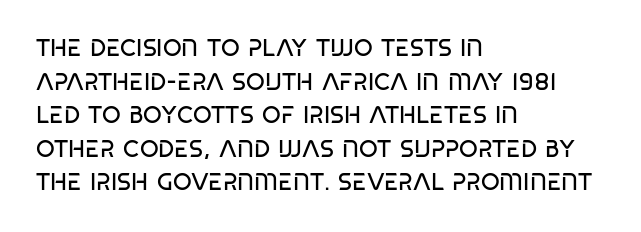
Horizontal alignment here is leftward, the default for most running prose. Weight: in the light-to-regular range. The glyphs are unaccompanied by any horizontal stroke below them. The lines sit at an ordinary, default distance from one another. Standard letterfit; no display-style spreading of the glyphs.
